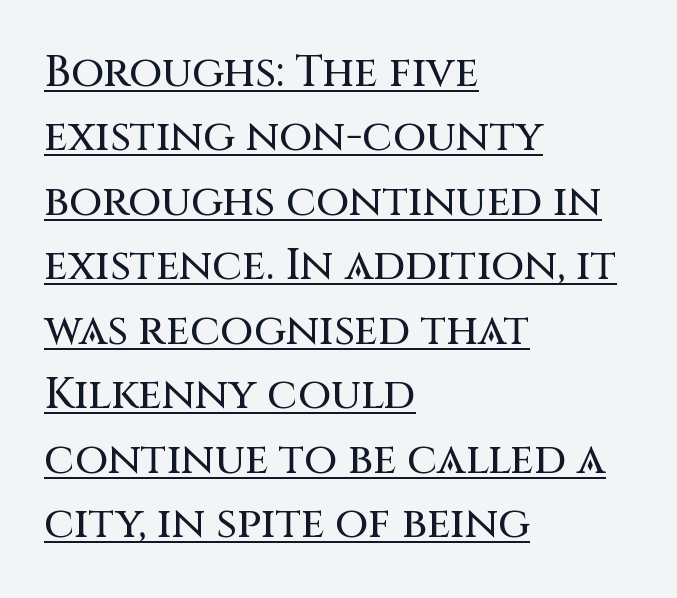
Q: Is the text italic (slanted)? A: No, it is upright.
Q: Is the typeface a serif or a sans-serif typeface? A: Sans-serif.
Q: Is the text underlined? A: Yes.
Q: How is the paragraph aligned? A: Left-aligned.
Q: Is the spacing between letters normal or unusually wide? A: Normal.
Q: Is the spacing between lines tight, normal or loose? A: Normal.
Q: Width (condensed, normal, or wide)? A: Normal.
Q: Stroke contrast? A: Medium.
Q: x-height? A: Large.
Q: Monospaced? A: No.
